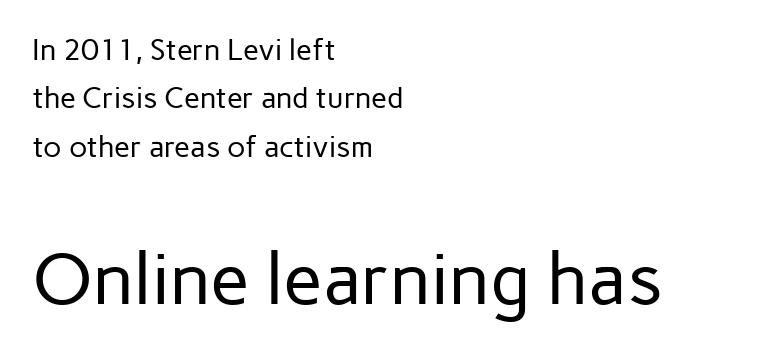
Q: Is the text bold? A: No.
Q: Is the text italic (slanted)? A: No, it is upright.
Q: Is the typeface a serif or a sans-serif typeface? A: Sans-serif.
Q: Is the text underlined? A: No.
Q: How is the paragraph aligned? A: Left-aligned.
Q: Is the spacing between letters normal or unusually wide? A: Normal.
Q: Is the spacing between lines tight, normal or loose? A: Normal.
Q: Which block of text is set in a larger size, the first (top) or the second (bottom)? A: The second (bottom) one.
Q: Width (condensed, normal, or wide)? A: Normal.
Q: Stroke contrast? A: Low.
Q: x-height? A: Medium.
Q: Monospaced? A: No.
